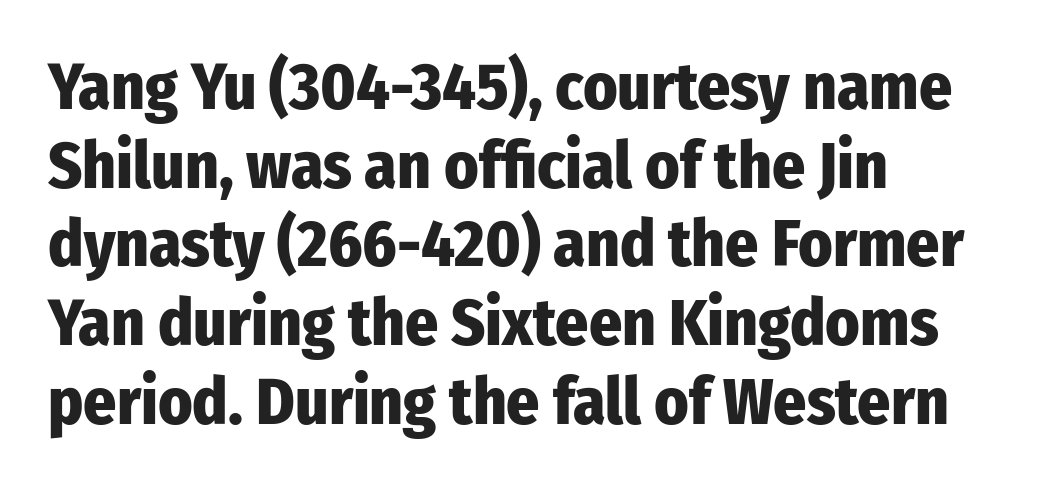
Q: Is the text bold? A: Yes.
Q: Is the text italic (slanted)? A: No, it is upright.
Q: Is the typeface a serif or a sans-serif typeface? A: Sans-serif.
Q: Is the text underlined? A: No.
Q: How is the paragraph aligned? A: Left-aligned.
Q: Is the spacing between letters normal or unusually wide? A: Normal.
Q: Width (condensed, normal, or wide)? A: Condensed.
Q: Stroke contrast? A: Low.
Q: x-height? A: Medium.
Q: Monospaced? A: No.
